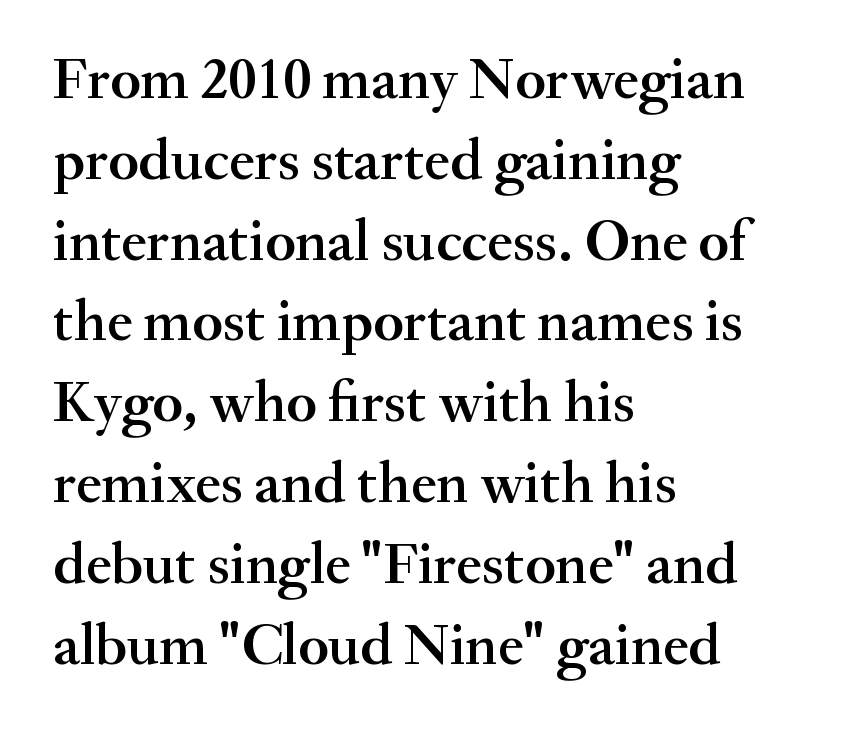
Note: serifs present on the glyphs. This sample has the flowing, uneven cadence of proportional lettering. The face used here is rendered with its standard letterfit. Caption: multi-line text, flush left, ragged right. Upright lettering throughout.
